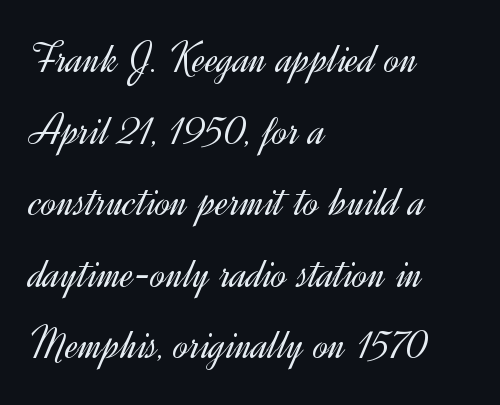
{"serif": "no", "bold": "no", "weight": "light", "width": "normal", "x_height": "small", "monospaced": "no", "underline": "no", "align": "left", "line_spacing": "normal", "line_spacing_ratio": 1.59, "letter_spacing": "normal", "letter_spacing_em": 0.0, "glyph_px": 45}
